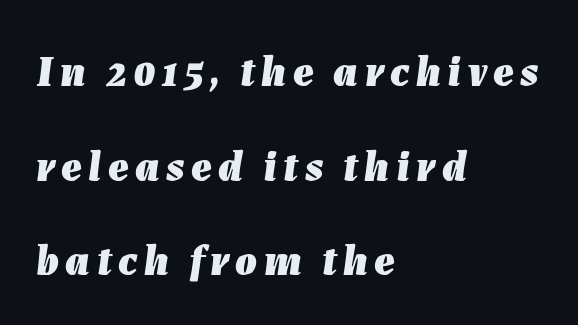
The image shows 43 px heavy type, italic (leaning right); set left-aligned, loose line spacing (2.2x), not underlined; low stroke contrast and a medium x-height.
